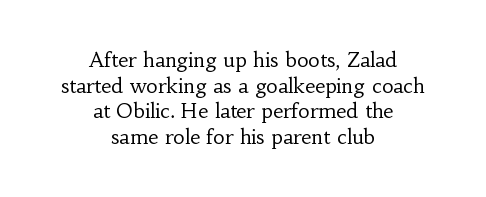
{"italic": "no", "bold": "no", "underline": "no", "align": "center", "line_spacing": "normal", "line_spacing_ratio": 1.28, "letter_spacing": "normal", "letter_spacing_em": 0.0, "glyph_px": 20}
